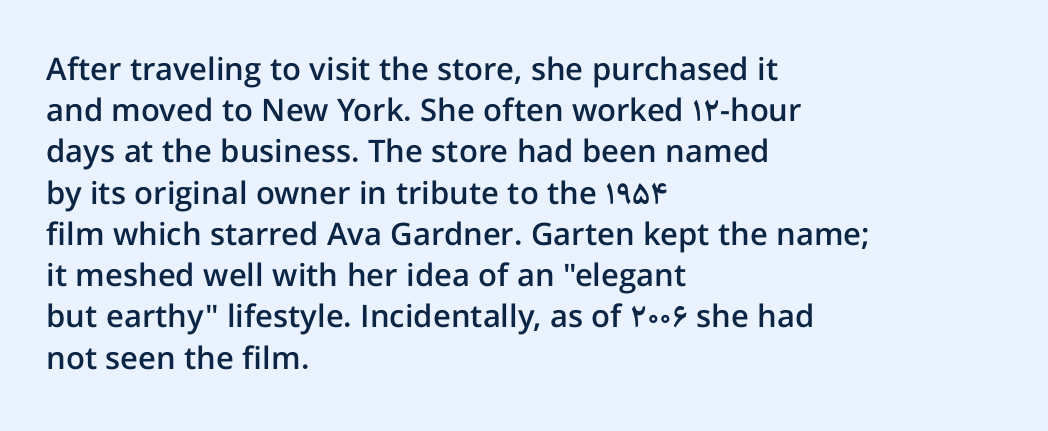
A typesetter would call this proportional, since set widths differ per character. The glyphs are unaccompanied by any horizontal stroke below them. This rendering uses left alignment, leaving the right contour irregular. This is the in-between weight designers call semibold or demi. Is there much room between lines? A standard amount, neither cramped nor airy. This sample uses an upright cut, with every glyph sitting square on the baseline.
